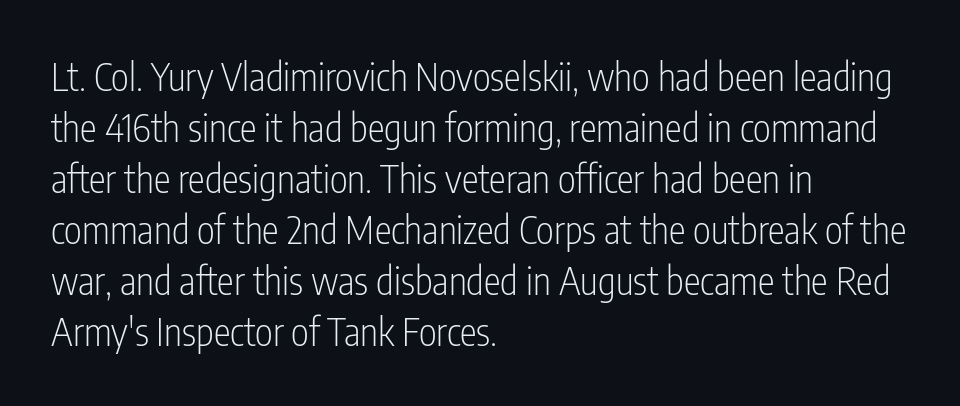
No italicization has been applied; the sample stays upright. Are there feet on the stems? There aren't — it's a sans. Just letters on the line, the space beneath them empty. Do the characters align in a grid? No, the font is proportional.
